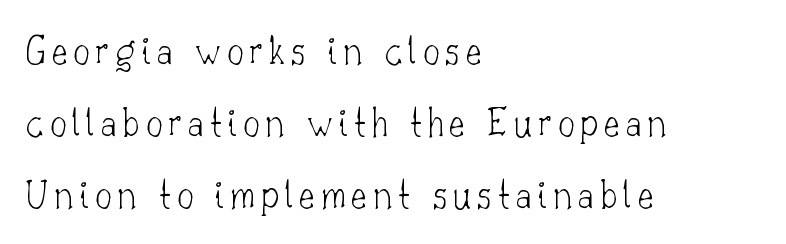
Q: Is the text bold? A: No.
Q: Is the text italic (slanted)? A: No, it is upright.
Q: Is the typeface a serif or a sans-serif typeface? A: Serif.
Q: Is the text underlined? A: No.
Q: How is the paragraph aligned? A: Left-aligned.
Q: Width (condensed, normal, or wide)? A: Normal.
Q: Stroke contrast? A: Low.
Q: x-height? A: Small.
Q: Monospaced? A: No.
